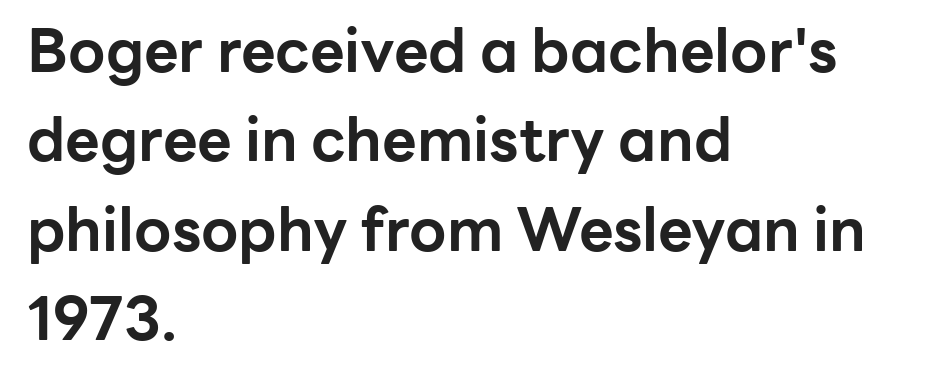
The letters advance in unequal steps, a hallmark of proportional type. Each new line begins a customary step beneath the previous one. Posture: vertical. A clean baseline with only descenders dipping below it. Compared with an ordinary text face, these strokes are far heavier — a full bold.
